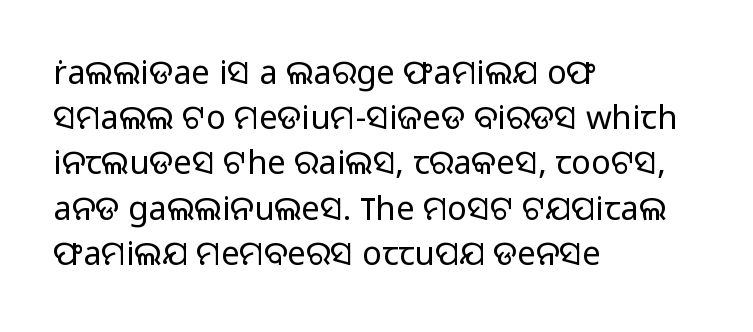
Q: Is the text bold? A: No.
Q: Is the text italic (slanted)? A: No, it is upright.
Q: Is the typeface a serif or a sans-serif typeface? A: Sans-serif.
Q: Is the text underlined? A: No.
Q: How is the paragraph aligned? A: Left-aligned.
Q: Is the spacing between letters normal or unusually wide? A: Normal.
Q: Is the spacing between lines tight, normal or loose? A: Normal.
Q: Width (condensed, normal, or wide)? A: Normal.
Q: Stroke contrast? A: Low.
Q: x-height? A: Medium.
Q: Monospaced? A: No.
